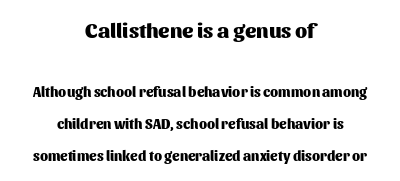
The image shows 21 px bold type, upright; set centered, loose line spacing (2.32x), normal letter spacing, not underlined; the first (top) block is 1.5x larger.
